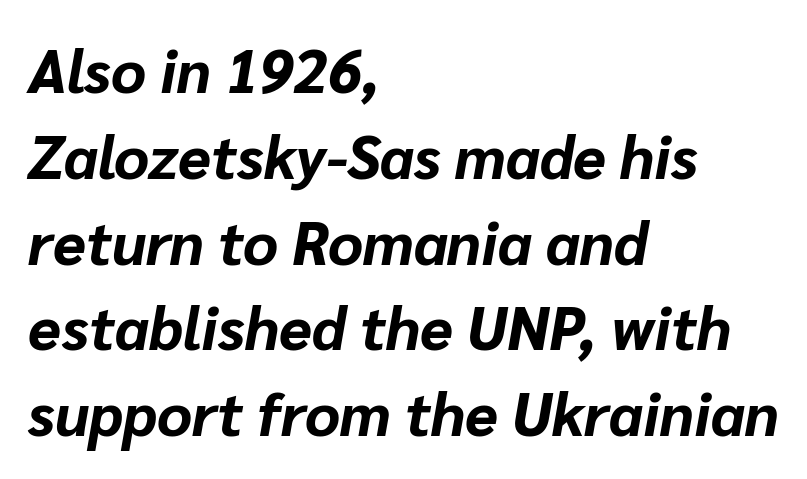
{"italic": "yes", "lean": "right", "slant_degrees": 10, "bold": "yes", "weight": "bold", "width": "normal", "stroke_contrast": "low", "x_height": "medium", "monospaced": "no", "underline": "no", "align": "left", "line_spacing": "normal", "line_spacing_ratio": 1.43, "letter_spacing": "normal", "letter_spacing_em": 0.0, "glyph_px": 60}
